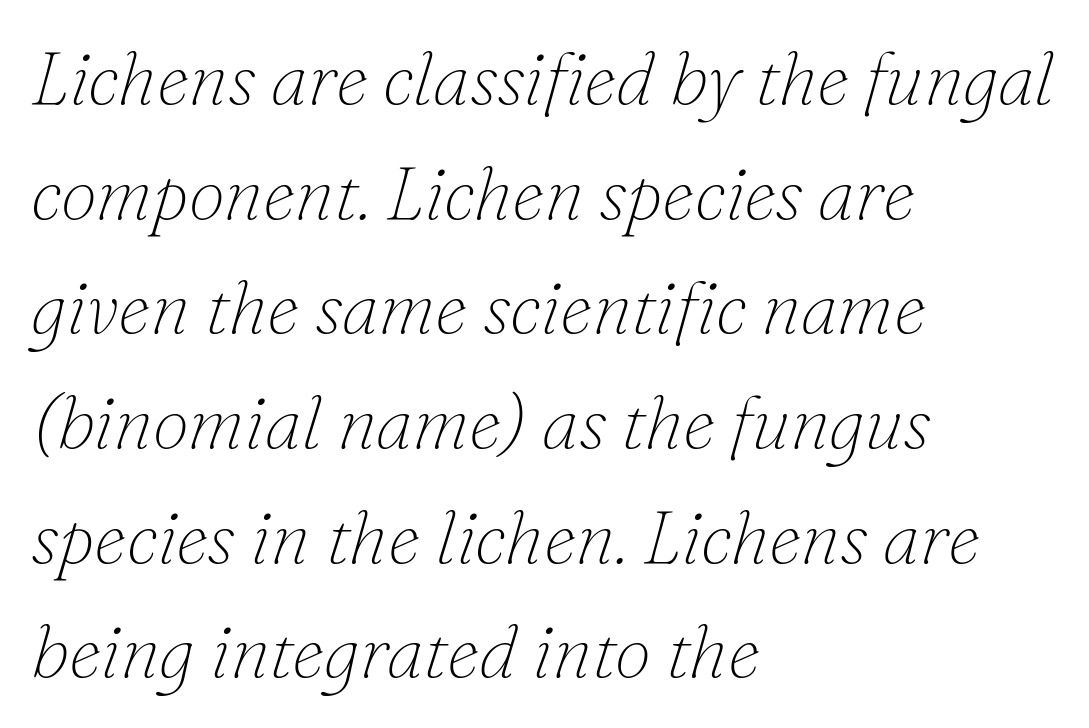
{"serif": "yes", "italic": "yes", "lean": "right", "slant_degrees": 16, "bold": "no", "weight": "thin", "width": "normal", "stroke_contrast": "low", "x_height": "small", "monospaced": "no", "underline": "no", "align": "left", "line_spacing": "normal", "line_spacing_ratio": 1.55, "letter_spacing": "normal", "letter_spacing_em": 0.0, "glyph_px": 74}
